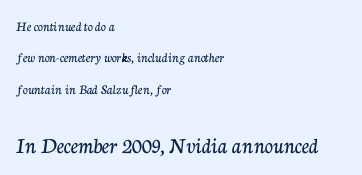
Q: Is the text italic (slanted)? A: Yes.
Q: Is the text underlined? A: No.
Q: How is the paragraph aligned? A: Left-aligned.
Q: Is the spacing between letters normal or unusually wide? A: Normal.
Q: Is the spacing between lines tight, normal or loose? A: Loose.
Q: Which block of text is set in a larger size, the first (top) or the second (bottom)? A: The second (bottom) one.
